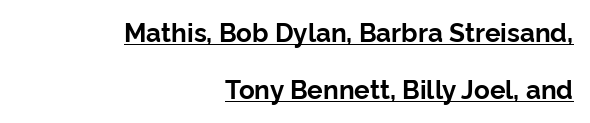
The image shows 26 px bold type, upright; set right-aligned, loose line spacing (2.19x), normal letter spacing, underlined.
